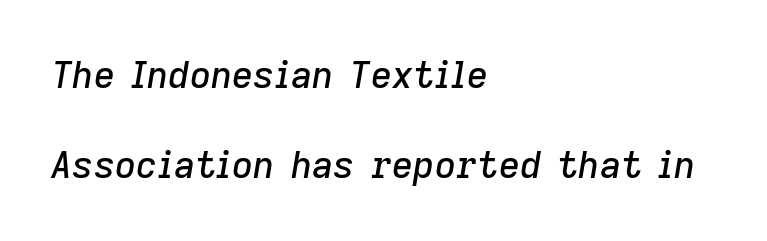
The image shows 37 px text type, italic (leaning right); set left-aligned, loose line spacing (2.44x), normal letter spacing, not underlined; low stroke contrast and a medium x-height.
